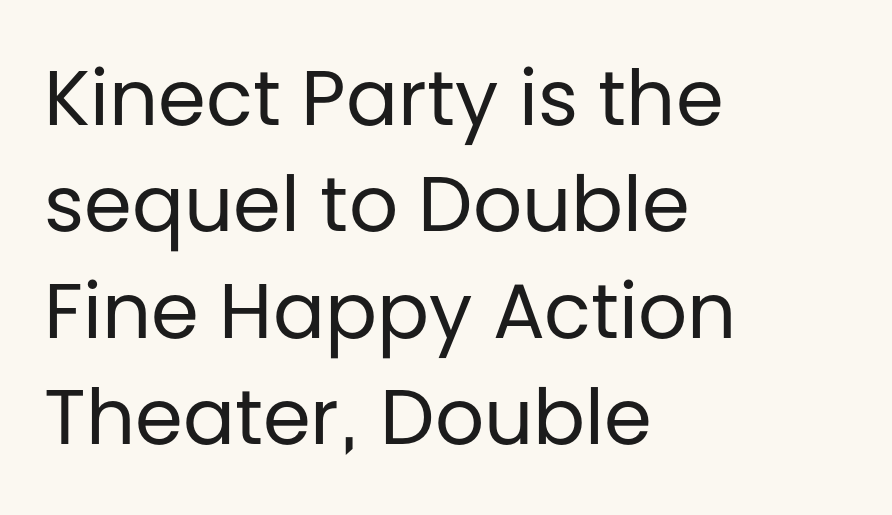
The zone under the glyphs is completely vacant. The face used here is proportionally spaced, like ordinary book or web type. The face used here is a sans, in the tradition of grotesques and geometrics. Short and long lines alike share a common starting point at left. Ink coverage per letter is moderate at most. Italic? Not at all — the glyphs are vertical.
